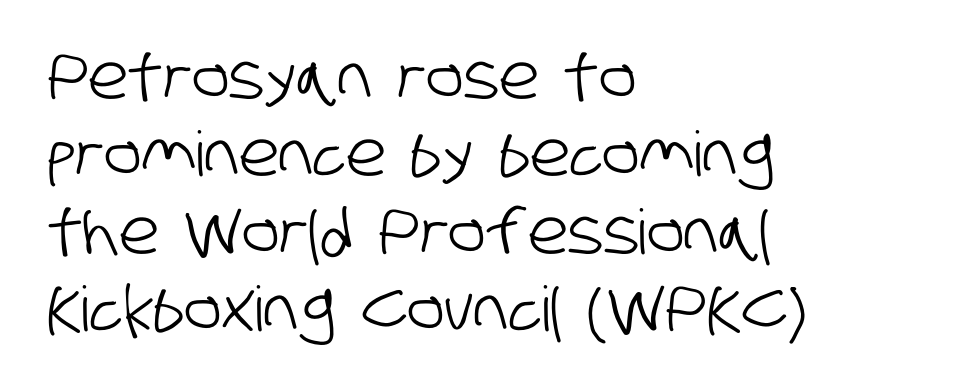
{"serif": "no", "width": "condensed", "stroke_contrast": "low", "x_height": "large", "monospaced": "no", "underline": "no", "align": "left", "line_spacing": "normal", "line_spacing_ratio": 1.25, "letter_spacing": "normal", "letter_spacing_em": 0.0, "glyph_px": 62}
